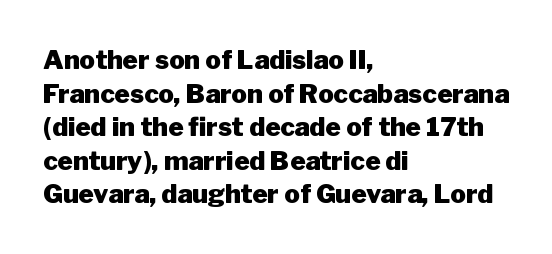
The image shows 26 px bold type, upright; set left-aligned, normal line spacing (1.29x), normal letter spacing, not underlined.
